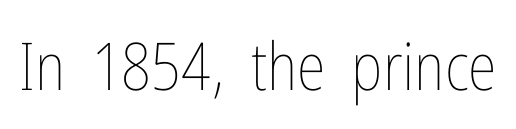
{"italic": "no", "bold": "no", "weight": "thin", "width": "condensed", "stroke_contrast": "low", "x_height": "medium", "monospaced": "no", "underline": "no", "letter_spacing": "normal", "letter_spacing_em": 0.0, "glyph_px": 66}
